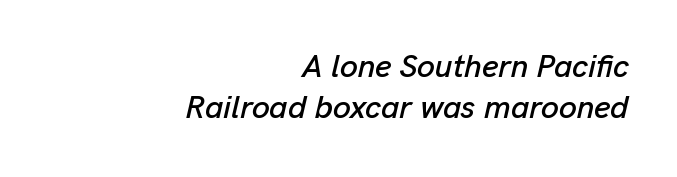
The image shows 32 px text type, italic (leaning right); set right-aligned, normal line spacing (1.29x), normal letter spacing, not underlined; low stroke contrast and a medium x-height.
